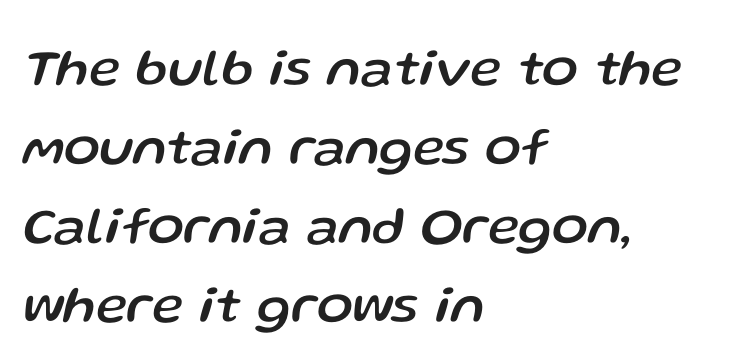
The image shows 53 px text type, italic (leaning right); set left-aligned, normal line spacing (1.49x), normal letter spacing, not underlined; low stroke contrast and a medium x-height.
